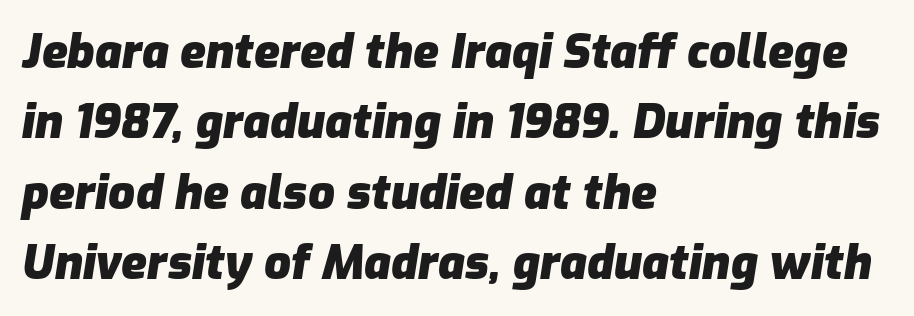
Q: Is the text bold? A: Yes.
Q: Is the text italic (slanted)? A: Yes, it leans right by about 9 degrees.
Q: Is the text underlined? A: No.
Q: How is the paragraph aligned? A: Left-aligned.
Q: Is the spacing between letters normal or unusually wide? A: Normal.
Q: Is the spacing between lines tight, normal or loose? A: Normal.
Q: Width (condensed, normal, or wide)? A: Normal.
Q: Stroke contrast? A: Low.
Q: x-height? A: Medium.
Q: Monospaced? A: No.
